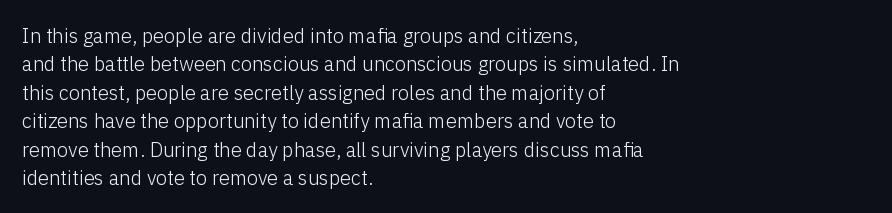
The image shows 20 px text type, upright; set left-aligned, normal line spacing (1.42x), normal letter spacing, not underlined.
